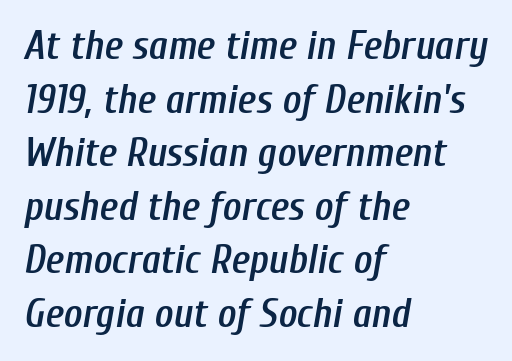
{"italic": "yes", "lean": "right", "slant_degrees": 10, "bold": "semi", "weight": "semibold", "width": "condensed", "stroke_contrast": "low", "x_height": "medium", "monospaced": "no", "underline": "no", "align": "left", "line_spacing": "normal", "line_spacing_ratio": 1.34, "letter_spacing": "normal", "letter_spacing_em": 0.0, "glyph_px": 40}
